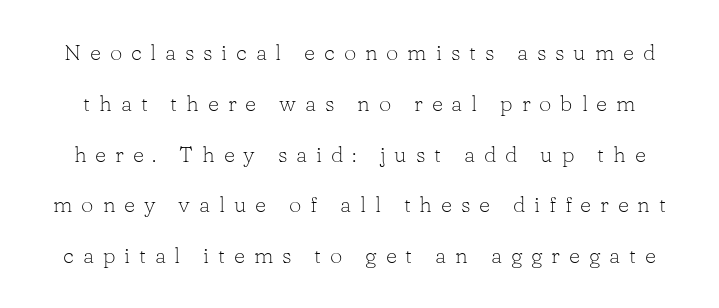
{"italic": "no", "bold": "no", "underline": "no", "line_spacing": "loose", "line_spacing_ratio": 2.31, "letter_spacing": "wide", "letter_spacing_em": 0.4, "glyph_px": 22}
